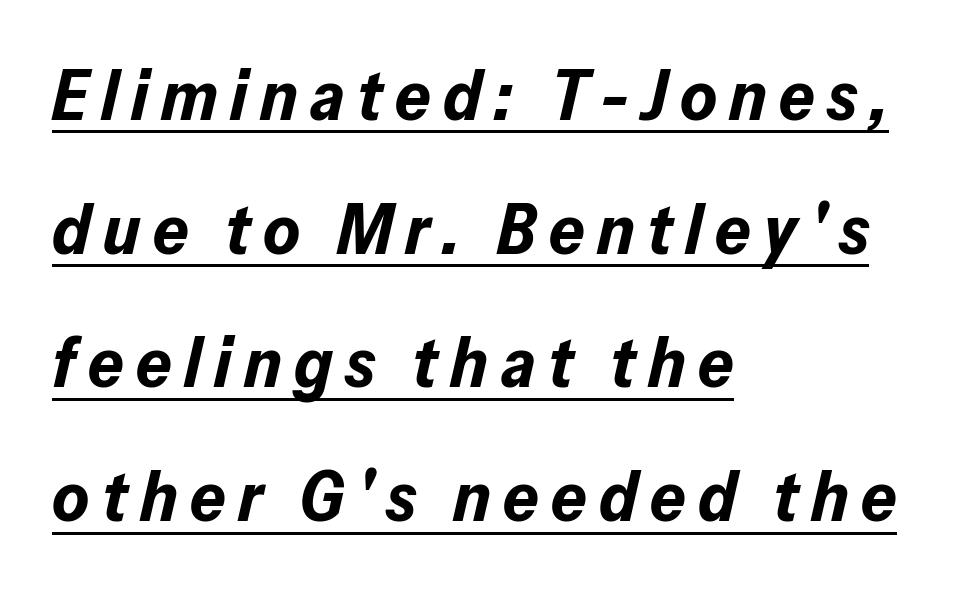
The image shows 70 px bold type, italic (leaning right); set left-aligned, loose line spacing (1.91x), underlined; low stroke contrast and a medium x-height.
